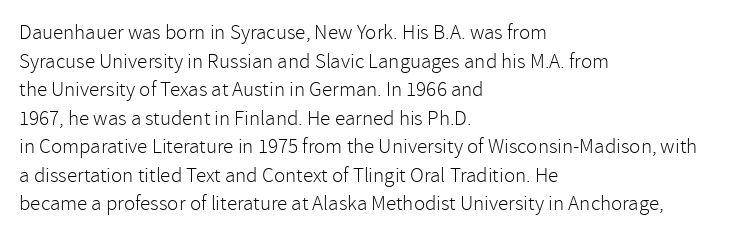
{"italic": "no", "bold": "no", "underline": "no", "align": "left", "line_spacing": "normal", "line_spacing_ratio": 1.36, "letter_spacing": "normal", "letter_spacing_em": 0.0, "glyph_px": 21}
